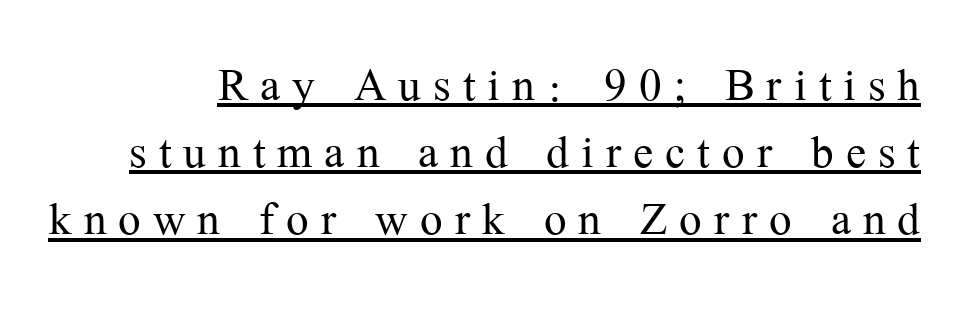
Rows of type sit shoulder to shoulder in the vertical direction. You can tell from the footed stems that serif type was used. Look at the tracking — it's clearly loosened, letters drifting apart. Italic: no, the glyphs are upright roman.
